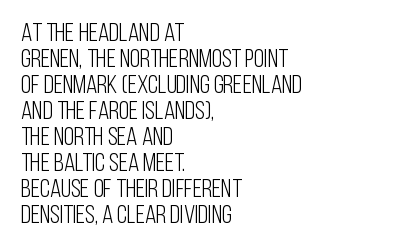
Any mark beneath the type? The region is blank. Leading: reduced. You could call the tracking neutral — neither tight nor loose. The font sits on the lighter half of the weight spectrum, regular included. Vertical strokes here are truly vertical. The rag falls on the right side of this text block.
